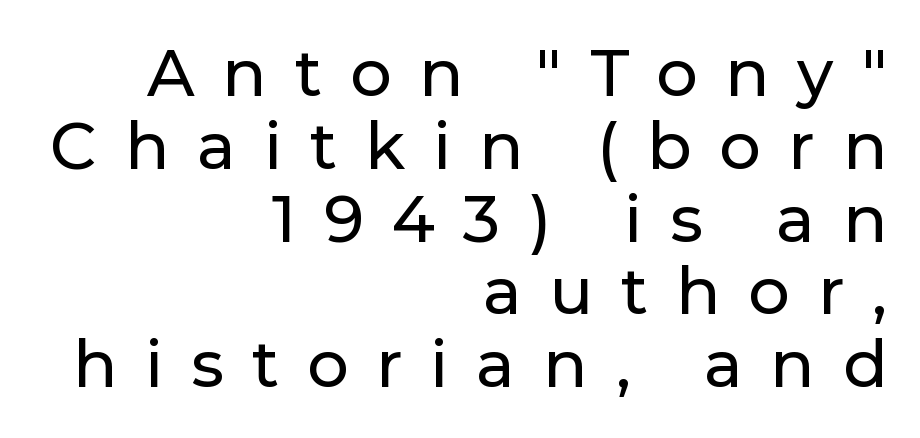
{"serif": "no", "italic": "no", "width": "normal", "stroke_contrast": "low", "x_height": "medium", "monospaced": "no", "underline": "no", "align": "right", "line_spacing": "tight", "line_spacing_ratio": 1.12, "letter_spacing": "wide", "letter_spacing_em": 0.43, "glyph_px": 65}
